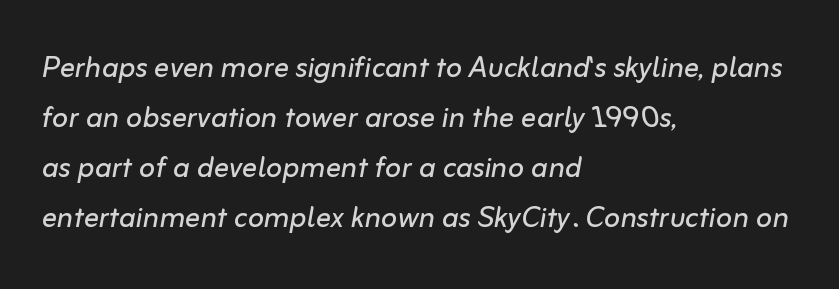
Letters rest on an invisible, unmarked baseline. It's the slanting kind of type. These lines stack with their left ends in a neat column. A typesetter would call this proportional, since set widths differ per character.
